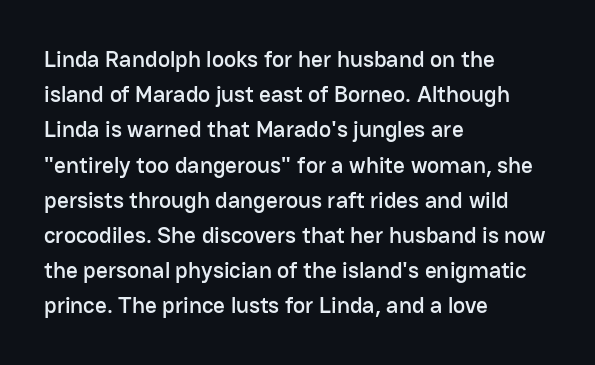
The designer left line spacing at the default. The face used here is rendered with its standard letterfit. The letters stand upright; this is a roman face. The rag falls on the right side of this text block. The words here are not underlined.
